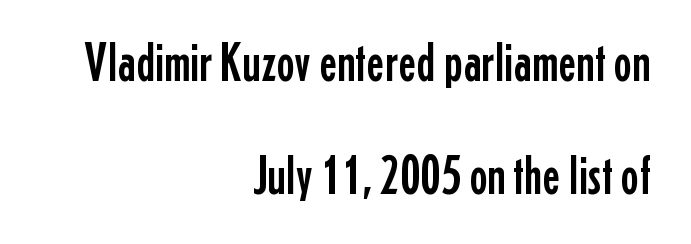
In terms of letterform style, serifs are entirely absent. The type sits square on the baseline with zero lean. Do the characters align in a grid? No, the font is proportional. The passage is arranged like a letterhead date or caption credit — flush right. The vertical gap from one line to the next is large.
